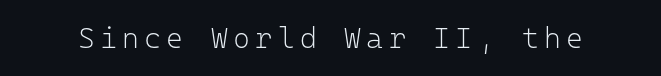
The image shows 29 px light sans-serif type, upright, monospaced; set not underlined; low stroke contrast and a medium x-height.
